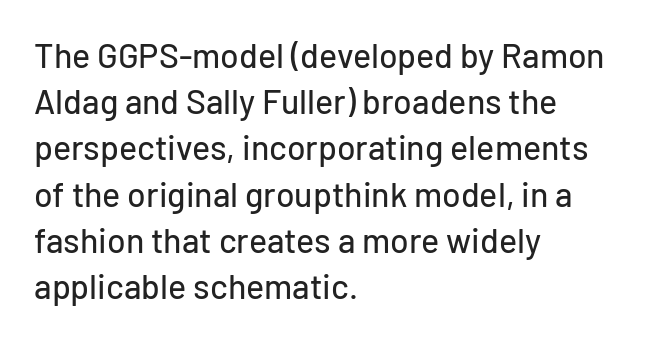
{"serif": "no", "italic": "no", "width": "normal", "stroke_contrast": "low", "x_height": "medium", "monospaced": "no", "underline": "no", "align": "left", "line_spacing": "normal", "line_spacing_ratio": 1.36, "letter_spacing": "normal", "letter_spacing_em": 0.0, "glyph_px": 34}
